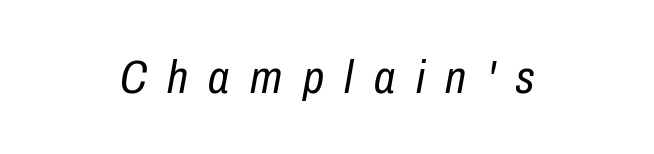
Varying glyph widths throughout — classic text-font behaviour. Words appear elongated and porous because spacing is wide. Check the space under the baseline: it is left empty. You can tell it's italic because the verticals aren't actually vertical. Stroke thickness stays within the range of a standard reading face or lighter.
